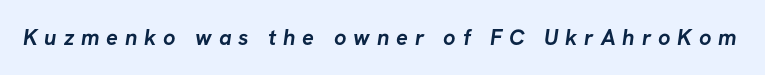
Typesetter's note: full bold, strokes at maximum text heaviness. Plain, unruled lines of type. Between one letter and the next there's a generous, obvious gap.
